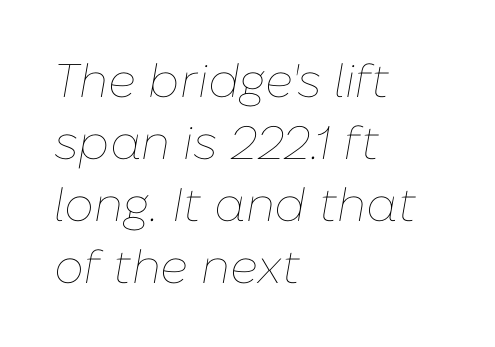
Weight: in the light-to-regular range. The designer left line spacing at the default. Character widths vary here, with narrow letters taking less room than wide ones. The strip under each line holds only bare page. Tracking here is standard; glyphs follow each other at the usual distance. In CSS terms this would be text-align: left.
